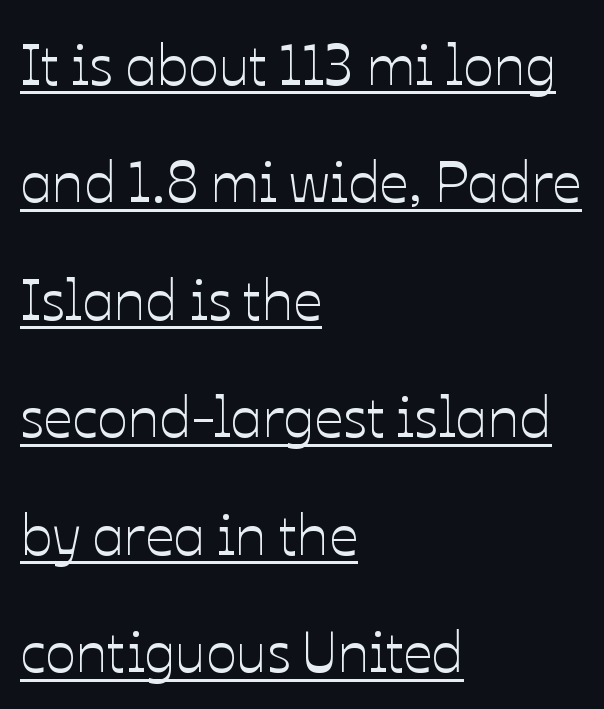
The image shows 57 px text type, upright; set left-aligned, loose line spacing (2.06x), normal letter spacing, underlined; low stroke contrast and a medium x-height.
